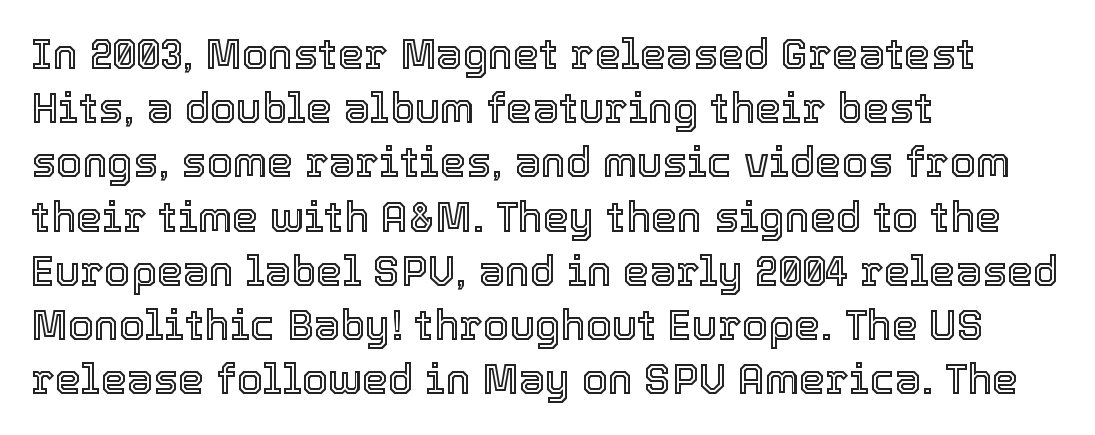
Q: Is the text italic (slanted)? A: No, it is upright.
Q: Is the text underlined? A: No.
Q: How is the paragraph aligned? A: Left-aligned.
Q: Is the spacing between letters normal or unusually wide? A: Normal.
Q: Is the spacing between lines tight, normal or loose? A: Normal.
Q: Width (condensed, normal, or wide)? A: Normal.
Q: x-height? A: Medium.
Q: Monospaced? A: No.
